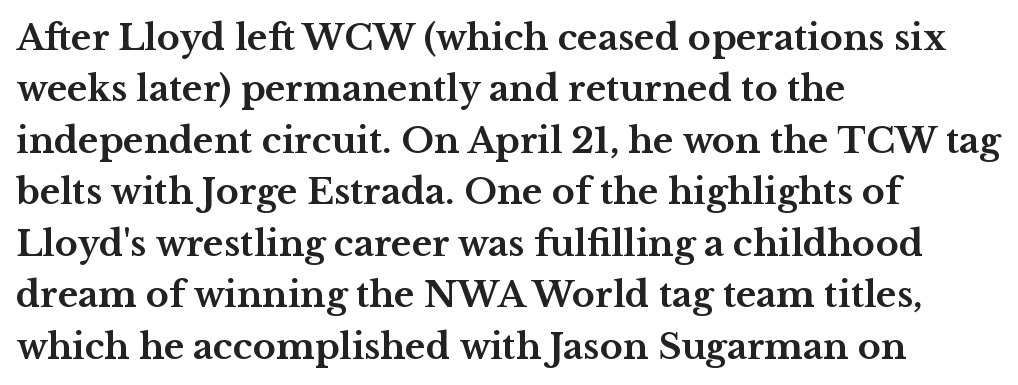
Check where the strokes stop: tiny serifs finish them off. If you measured baseline to baseline, you'd find a middling distance. Leftover space on each line is placed entirely after the last word. Is the type bold? Yes — the strokes are clearly thick and heavy. Glyph-to-glyph distance matches everyday printed text. Do the letters lean? They stand straight.
